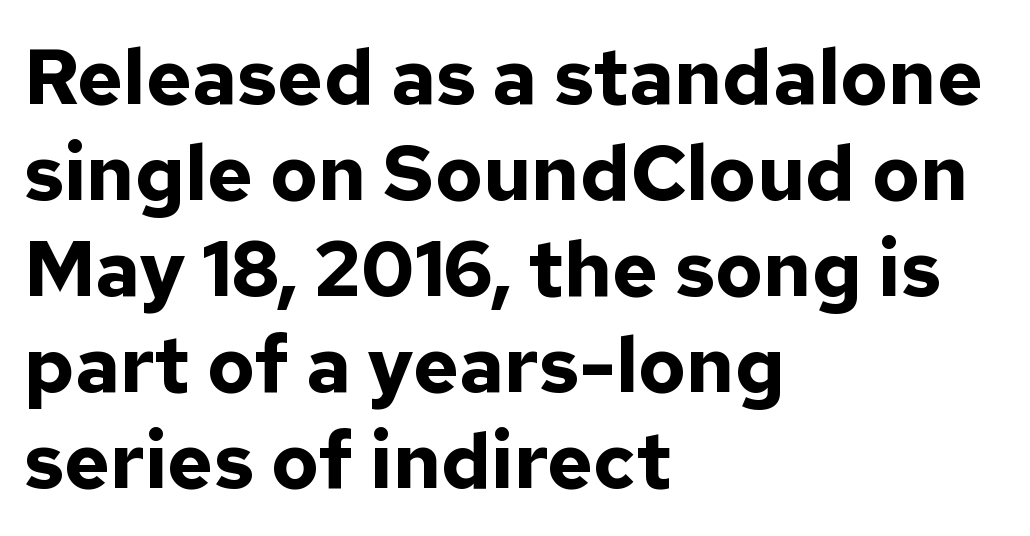
Look at the tracking — it's just the regular setting, nothing added. The lines in this sample share a left origin and differ only in where they stop. Bold? Absolutely — the strokes are thick and heavy. Is this a fixed-width face? No — the glyphs have proportional, varying widths. This rendering features lettering with no underline. Every stem runs plumb, perpendicular to the baseline.
